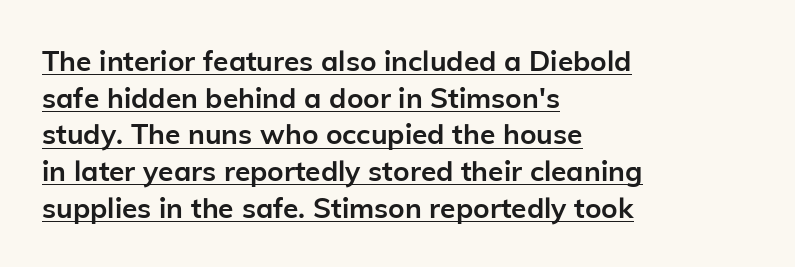
The image shows 28 px semibold sans-serif type, upright; set left-aligned, normal line spacing (1.31x), normal letter spacing, underlined; low stroke contrast and a medium x-height.
